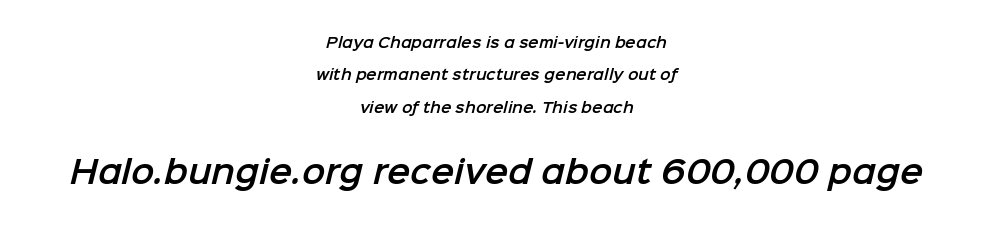
The image shows 31 px sans-serif type; set centered, loose line spacing (2.32x), normal letter spacing, not underlined; the second (bottom) block is 2.21x larger; low stroke contrast and a medium x-height.
